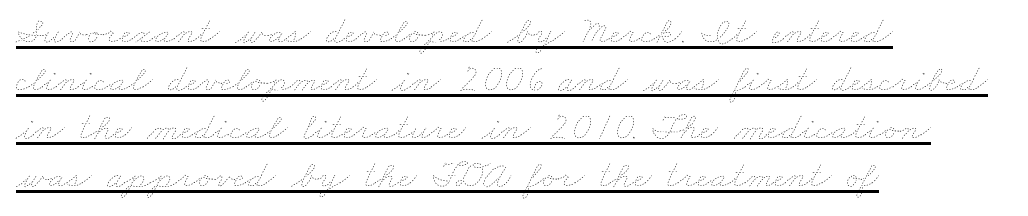
{"bold": "no", "weight": "thin", "width": "wide", "stroke_contrast": "low", "x_height": "small", "monospaced": "no", "underline": "yes", "align": "left", "line_spacing_ratio": 1.23, "letter_spacing": "normal", "letter_spacing_em": 0.0, "glyph_px": 39}
